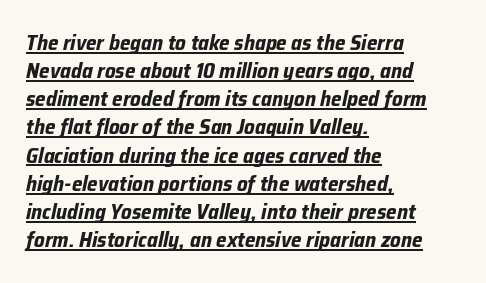
The rendering uses a moderate line-height, typical for paragraphs. Quick note: italic. Caption: standard tracking, unaltered. Looks like someone drew a line under every word here. Summary of weight: heavy, a full bold. The rendering anchors every line to the left-hand side.
